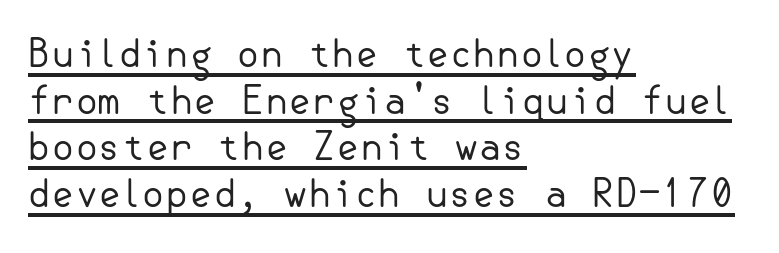
The passage shown is not bold in any degree. Students, observe the line beneath the letters — that is underlining. The letters carry no serifs — their stems end cleanly without finishing strokes. The font's upright variant was chosen for this text.
